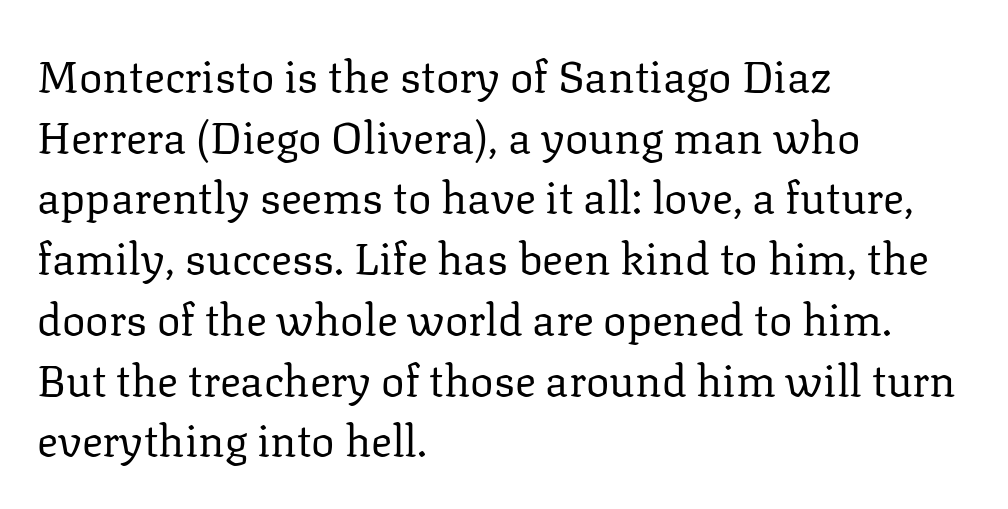
The image shows 44 px regular-weight serif type, upright; set left-aligned, normal line spacing (1.38x), normal letter spacing, not underlined; low stroke contrast and a medium x-height.
